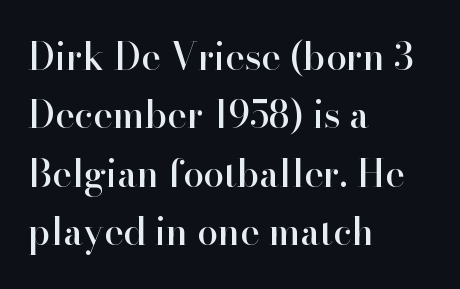
The image shows 37 px serif type, upright; set left-aligned, normal line spacing (1.58x), normal letter spacing, not underlined; high stroke contrast and a small x-height.
